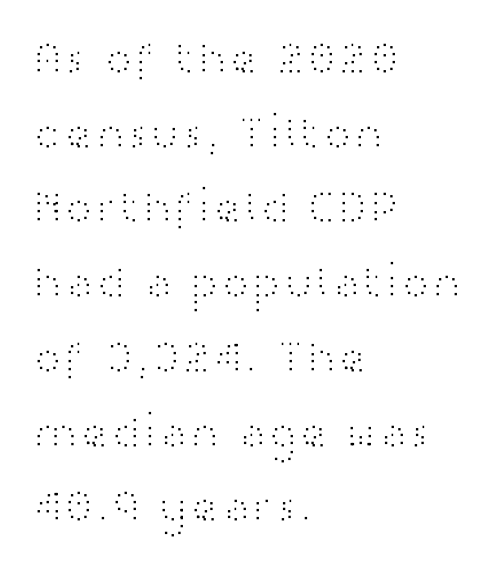
It's the straight-up-and-down kind of type. Short and long lines alike share a common starting point at left. Weight: regular or lighter. Do the characters align in a grid? No, the font is proportional.
